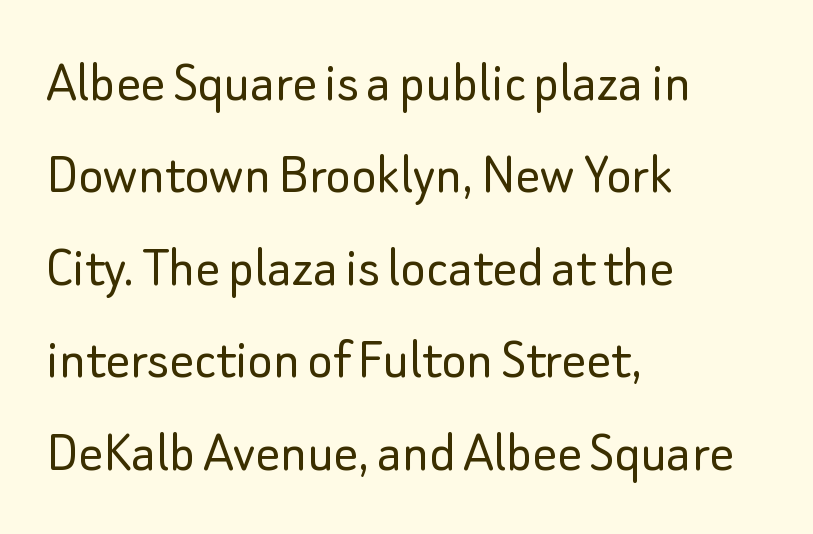
{"serif": "no", "italic": "no", "bold": "no", "weight": "light", "width": "normal", "stroke_contrast": "low", "x_height": "small", "monospaced": "no", "underline": "no", "align": "left", "line_spacing": "normal", "line_spacing_ratio": 1.54, "letter_spacing": "normal", "letter_spacing_em": 0.0, "glyph_px": 60}
